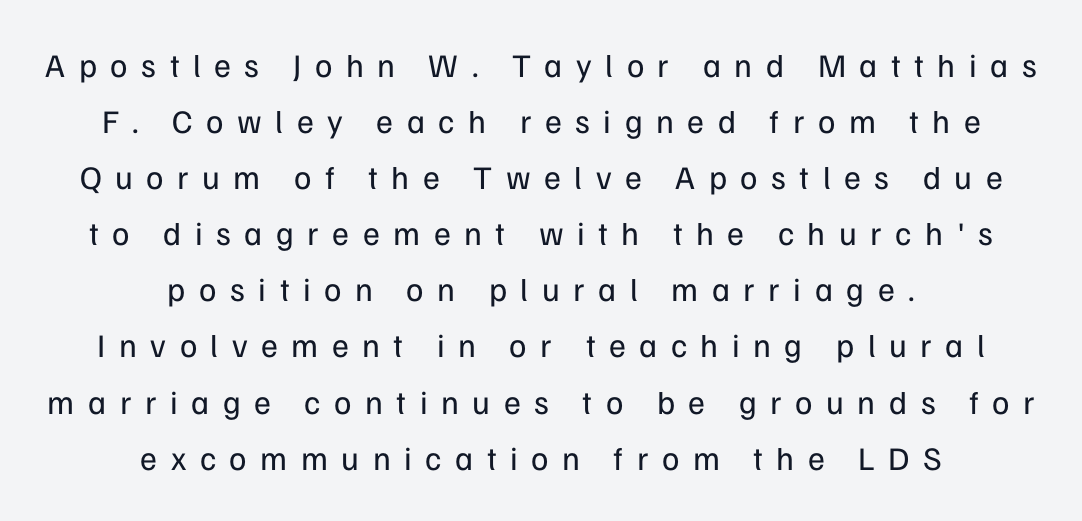
The passage shown is typed in a proportional face where columns would drift. The lines are quadded center. Check where the strokes stop: nothing finishes them off — pure sans. Just letters on the line, the space beneath them empty.
